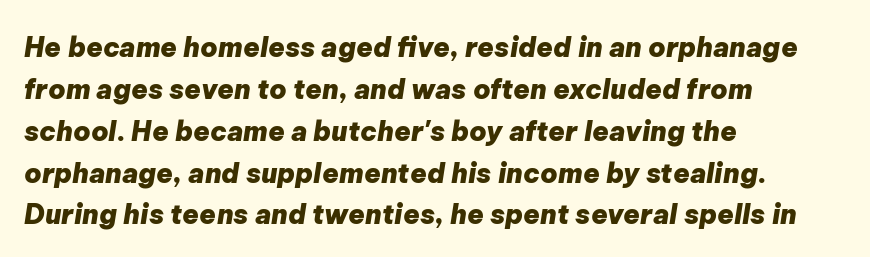
The image shows 27 px bold type, italic (leaning right); set left-aligned, normal line spacing (1.55x), normal letter spacing, not underlined.
